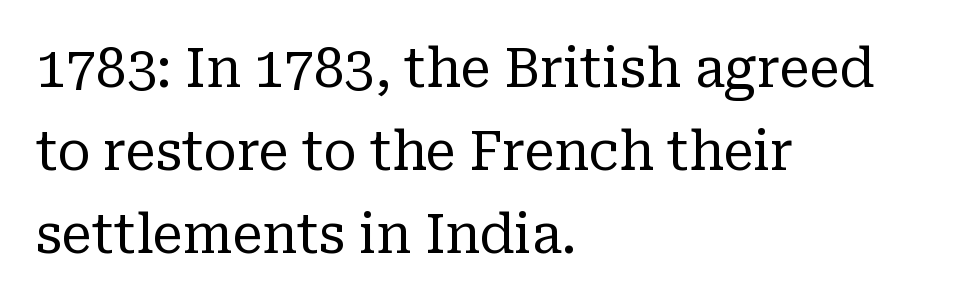
The image shows 54 px regular-weight serif type, upright; set left-aligned, normal line spacing (1.54x), normal letter spacing, not underlined; low stroke contrast and a medium x-height.
